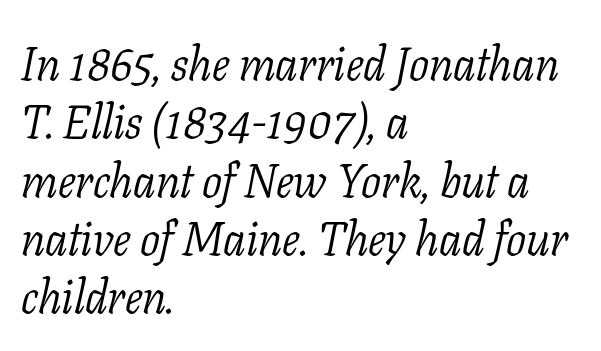
{"serif": "yes", "italic": "yes", "lean": "right", "slant_degrees": 11, "bold": "no", "weight": "light", "width": "normal", "stroke_contrast": "low", "x_height": "medium", "monospaced": "no", "underline": "no", "align": "left", "line_spacing_ratio": 1.24, "letter_spacing": "normal", "letter_spacing_em": 0.0, "glyph_px": 47}
